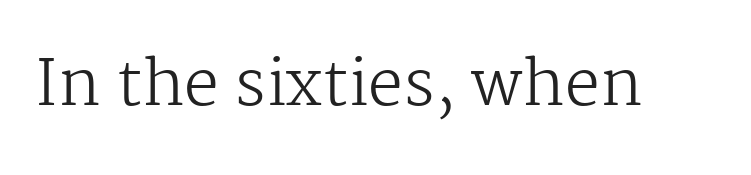
This sample uses a serif face. Note the varied advance widths — an 'i' is clearly narrower than an 'm'. Summary of weight: not heavy and not bold. Nothing unusual about the tracking: characters are spaced as the font intends. Any mark beneath the type? The region is blank.
